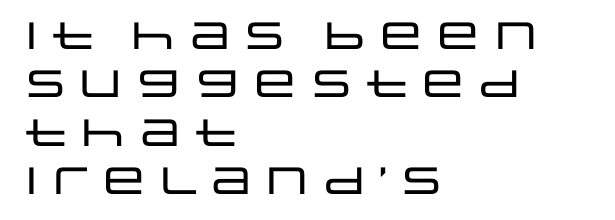
{"serif": "no", "italic": "no", "width": "wide", "stroke_contrast": "low", "x_height": "large", "monospaced": "no", "underline": "no", "align": "left", "line_spacing": "normal", "line_spacing_ratio": 1.27, "letter_spacing": "normal", "letter_spacing_em": 0.0, "glyph_px": 38}
